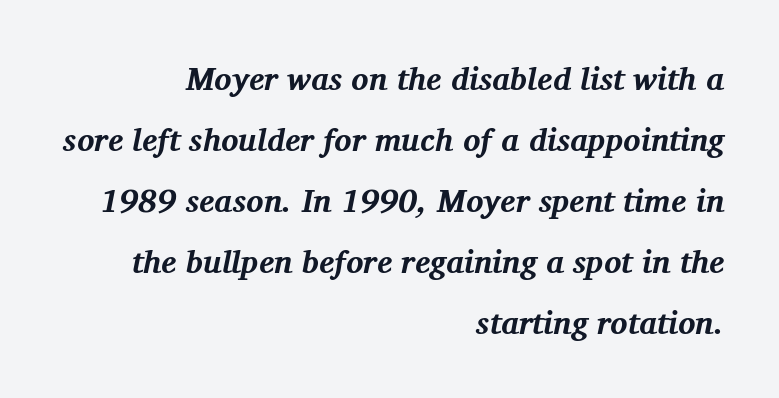
Q: Is the text bold? A: Yes.
Q: Is the text italic (slanted)? A: Yes, it leans right by about 11 degrees.
Q: Is the typeface a serif or a sans-serif typeface? A: Serif.
Q: Is the text underlined? A: No.
Q: How is the paragraph aligned? A: Right-aligned.
Q: Is the spacing between letters normal or unusually wide? A: Normal.
Q: Is the spacing between lines tight, normal or loose? A: Loose.
Q: Width (condensed, normal, or wide)? A: Normal.
Q: Stroke contrast? A: Medium.
Q: x-height? A: Medium.
Q: Monospaced? A: No.
